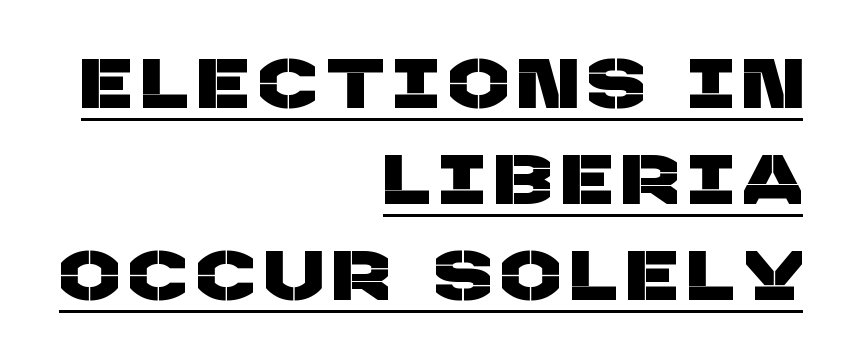
{"serif": "no", "width": "normal", "stroke_contrast": "low", "x_height": "large", "monospaced": "no", "underline": "yes", "align": "right", "line_spacing": "normal", "line_spacing_ratio": 1.37, "glyph_px": 70}
